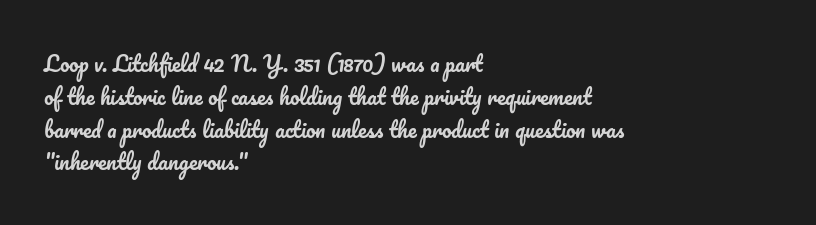
Whoever set this chose a conventional vertical rhythm. Only glyphs here, with clear space below each row. The horizontal fit of the characters is conventional and even. Notice how the passage keeps a crisp vertical edge on the left only.
